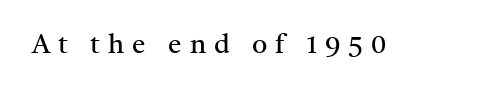
Compared with a typical body face, this is equally light or lighter still. Honestly, the letter spacing is so wide it's the main thing you notice. No italicization has been applied; the sample stays upright. Type without underlining.
